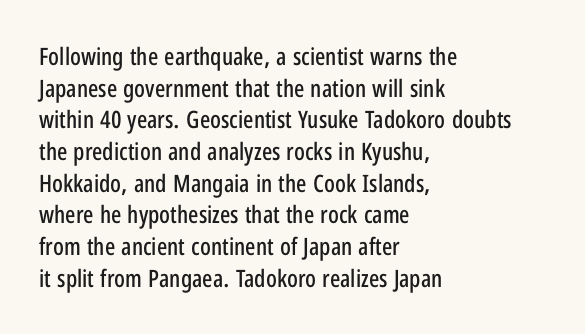
The letterforms sit shoulder to shoulder at normal distance. In terms of leading, this rendering sits right in the middle. The rendering anchors every line to the left-hand side. Style check: upright.
